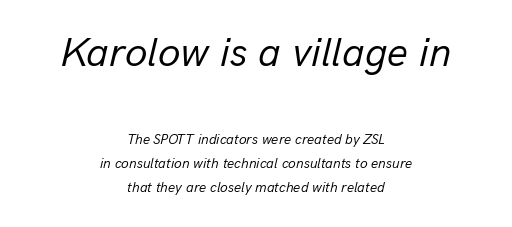
Q: Is the text bold? A: No.
Q: Is the text italic (slanted)? A: Yes, it leans right by about 13 degrees.
Q: Is the text underlined? A: No.
Q: How is the paragraph aligned? A: Centered.
Q: Is the spacing between letters normal or unusually wide? A: Normal.
Q: Is the spacing between lines tight, normal or loose? A: Normal.
Q: Which block of text is set in a larger size, the first (top) or the second (bottom)? A: The first (top) one.
Q: Width (condensed, normal, or wide)? A: Normal.
Q: Stroke contrast? A: Low.
Q: x-height? A: Medium.
Q: Monospaced? A: No.
